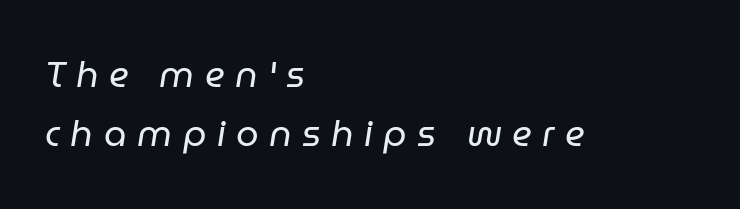
{"italic": "yes", "lean": "right", "slant_degrees": 9, "bold": "no", "weight": "regular", "width": "normal", "stroke_contrast": "low", "x_height": "medium", "monospaced": "no", "underline": "no", "align": "left", "line_spacing": "normal", "line_spacing_ratio": 1.65, "letter_spacing": "wide", "letter_spacing_em": 0.29, "glyph_px": 36}
